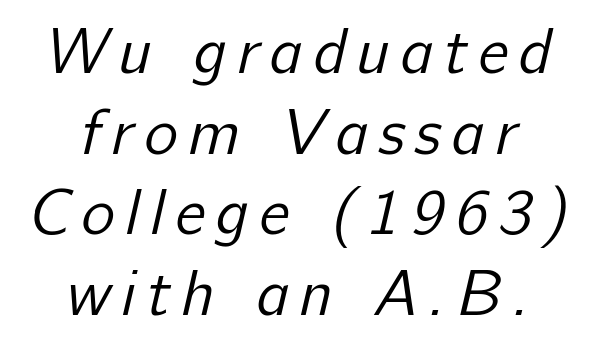
Q: Is the text bold? A: No.
Q: Is the typeface a serif or a sans-serif typeface? A: Sans-serif.
Q: Is the text underlined? A: No.
Q: How is the paragraph aligned? A: Centered.
Q: Is the spacing between lines tight, normal or loose? A: Normal.
Q: Width (condensed, normal, or wide)? A: Normal.
Q: Stroke contrast? A: Low.
Q: x-height? A: Medium.
Q: Monospaced? A: No.
